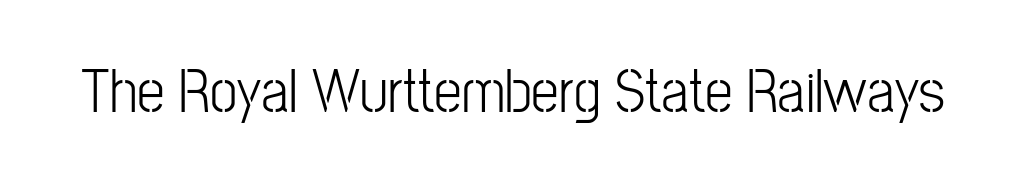
The image shows 62 px light, condensed sans-serif type, upright; set normal letter spacing, not underlined; low stroke contrast and a medium x-height.
